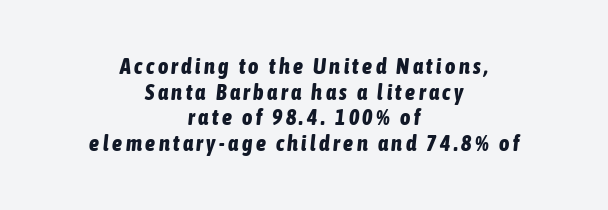
{"italic": "yes", "lean": "right", "slant_degrees": 6, "bold": "yes", "underline": "no", "align": "center", "line_spacing_ratio": 1.17, "glyph_px": 22}
